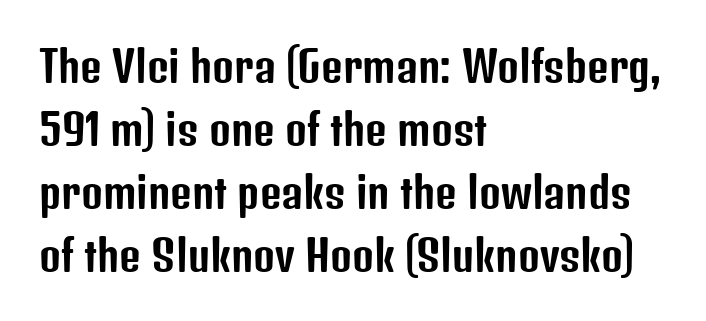
Q: Is the text italic (slanted)? A: No, it is upright.
Q: Is the typeface a serif or a sans-serif typeface? A: Sans-serif.
Q: Is the text underlined? A: No.
Q: How is the paragraph aligned? A: Left-aligned.
Q: Is the spacing between letters normal or unusually wide? A: Normal.
Q: Is the spacing between lines tight, normal or loose? A: Normal.
Q: Width (condensed, normal, or wide)? A: Condensed.
Q: Stroke contrast? A: Low.
Q: x-height? A: Medium.
Q: Monospaced? A: No.
